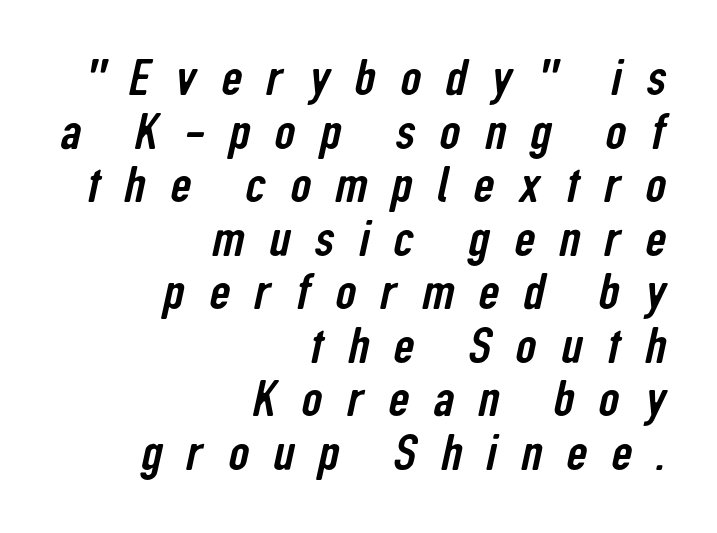
{"serif": "no", "width": "condensed", "stroke_contrast": "low", "x_height": "medium", "monospaced": "no", "underline": "no", "align": "right", "line_spacing": "tight", "line_spacing_ratio": 1.05, "letter_spacing": "wide", "letter_spacing_em": 0.48, "glyph_px": 51}
